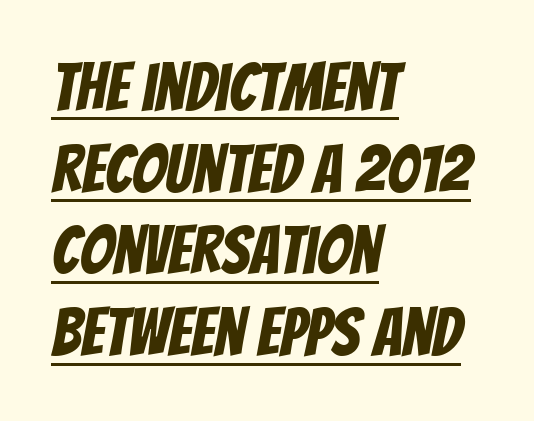
{"serif": "no", "width": "condensed", "stroke_contrast": "low", "x_height": "large", "monospaced": "no", "underline": "yes", "align": "left", "line_spacing_ratio": 1.22, "letter_spacing": "normal", "letter_spacing_em": 0.0, "glyph_px": 67}
